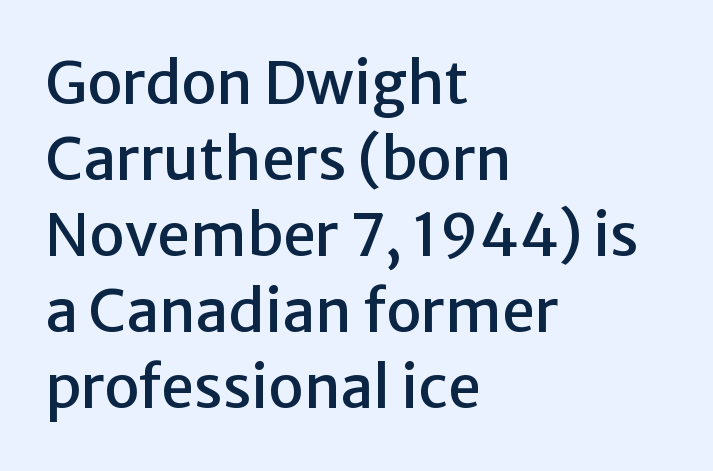
{"serif": "no", "italic": "no", "width": "normal", "stroke_contrast": "low", "x_height": "medium", "monospaced": "no", "underline": "no", "align": "left", "line_spacing": "normal", "line_spacing_ratio": 1.29, "letter_spacing": "normal", "letter_spacing_em": 0.0, "glyph_px": 59}
